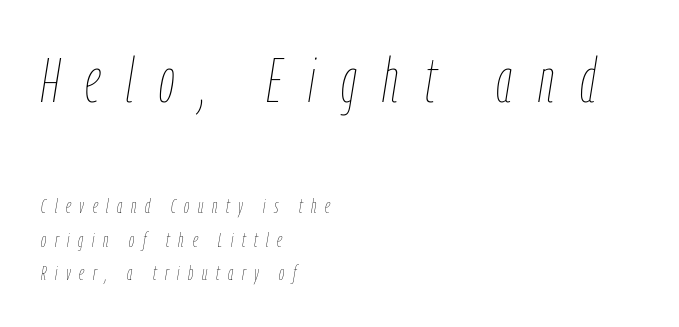
Q: Is the text bold? A: No.
Q: Is the text italic (slanted)? A: Yes, it leans right by about 9 degrees.
Q: Is the text underlined? A: No.
Q: How is the paragraph aligned? A: Left-aligned.
Q: Is the spacing between letters normal or unusually wide? A: Unusually wide.
Q: Is the spacing between lines tight, normal or loose? A: Normal.
Q: Which block of text is set in a larger size, the first (top) or the second (bottom)? A: The first (top) one.
Q: Width (condensed, normal, or wide)? A: Condensed.
Q: Stroke contrast? A: Low.
Q: x-height? A: Medium.
Q: Monospaced? A: No.
